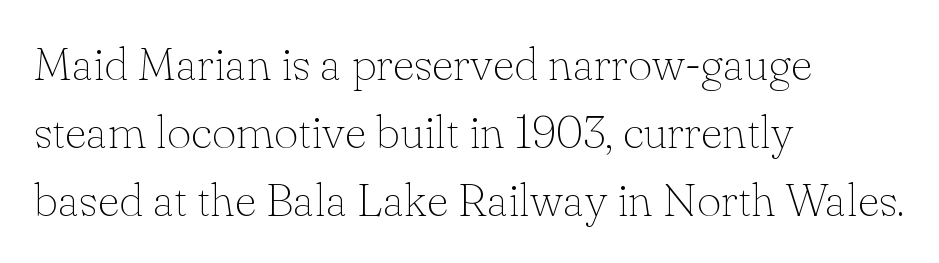
The image shows 47 px thin serif type, upright; set left-aligned, normal line spacing (1.45x), normal letter spacing, not underlined; low stroke contrast and a small x-height.
